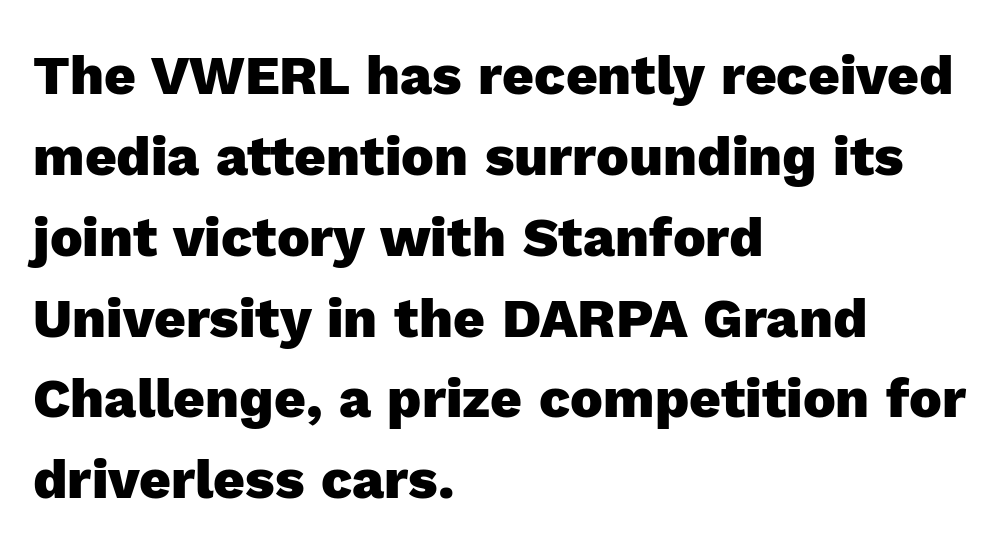
{"serif": "no", "italic": "no", "bold": "yes", "weight": "heavy", "width": "normal", "x_height": "medium", "monospaced": "no", "underline": "no", "align": "left", "line_spacing": "normal", "line_spacing_ratio": 1.47, "letter_spacing": "normal", "letter_spacing_em": 0.0, "glyph_px": 55}
